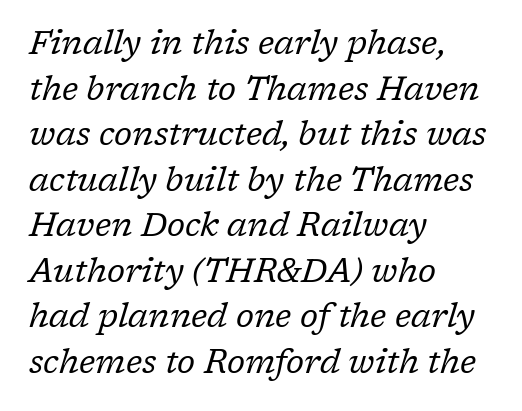
Q: Is the text bold? A: No.
Q: Is the text italic (slanted)? A: Yes, it leans right by about 17 degrees.
Q: Is the typeface a serif or a sans-serif typeface? A: Serif.
Q: Is the text underlined? A: No.
Q: How is the paragraph aligned? A: Left-aligned.
Q: Is the spacing between letters normal or unusually wide? A: Normal.
Q: Is the spacing between lines tight, normal or loose? A: Normal.
Q: Width (condensed, normal, or wide)? A: Normal.
Q: Stroke contrast? A: Low.
Q: x-height? A: Medium.
Q: Monospaced? A: No.
